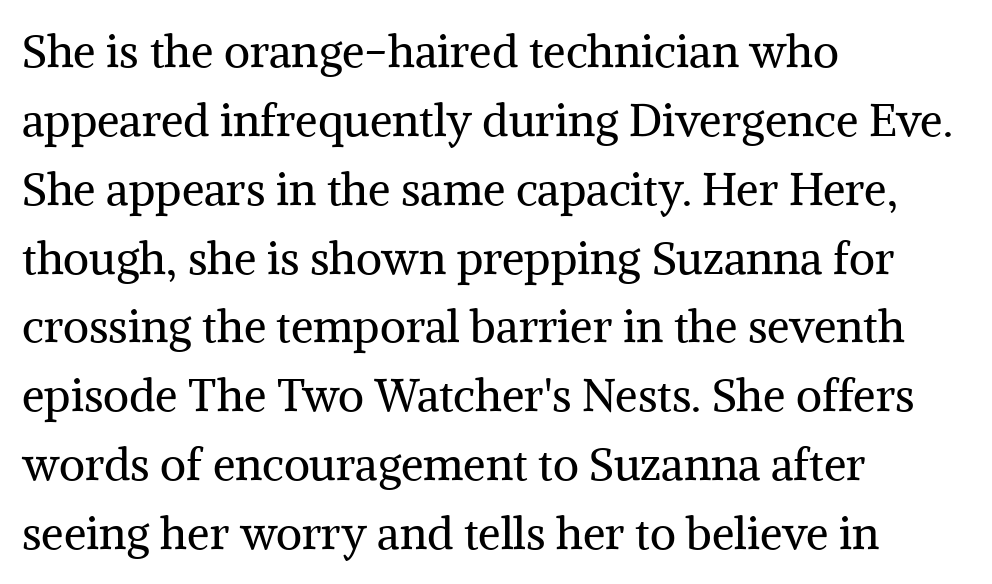
The image shows 45 px regular-weight serif type, upright; set left-aligned, normal line spacing (1.53x), normal letter spacing, not underlined; medium stroke contrast and a medium x-height.
